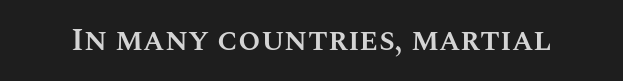
Underlining? Definitely not there. I'd describe the lettering as semibold — firm but not a full bold. If you drew a line through each stem, it would be perfectly vertical. Is this a fixed-width face? No — the glyphs have proportional, varying widths. The gaps between neighbouring characters are ordinary and unremarkable.
